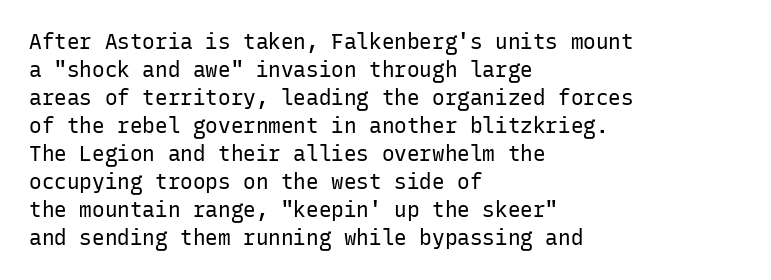
Q: Is the text bold? A: No.
Q: Is the text italic (slanted)? A: No, it is upright.
Q: Is the text underlined? A: No.
Q: How is the paragraph aligned? A: Left-aligned.
Q: Is the spacing between letters normal or unusually wide? A: Normal.
Q: Is the spacing between lines tight, normal or loose? A: Normal.
